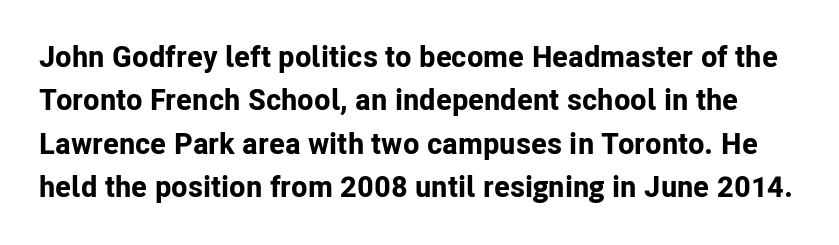
The image shows 30 px bold sans-serif type, upright; set normal line spacing (1.45x), normal letter spacing, not underlined; low stroke contrast and a medium x-height.
